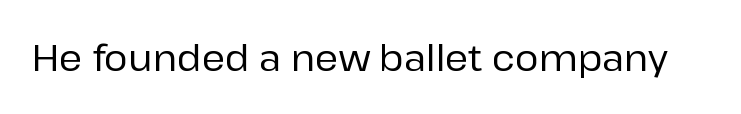
You could not count columns in this text — the font is proportionally spaced. This is roman type, the default non-slanted kind. Short note: letters normally spaced. Clear beneath every line of the passage. Font category for this specimen: sans-serif.
